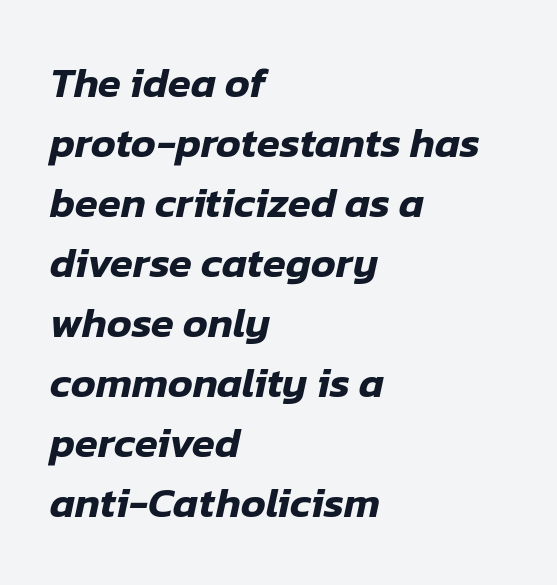
Q: Is the text italic (slanted)? A: Yes, it leans right by about 12 degrees.
Q: Is the text underlined? A: No.
Q: How is the paragraph aligned? A: Left-aligned.
Q: Is the spacing between letters normal or unusually wide? A: Normal.
Q: Is the spacing between lines tight, normal or loose? A: Normal.
Q: Width (condensed, normal, or wide)? A: Normal.
Q: Stroke contrast? A: Low.
Q: x-height? A: Medium.
Q: Monospaced? A: No.
